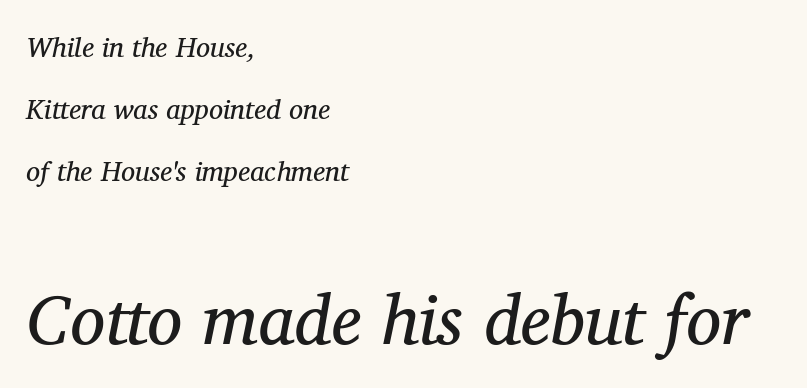
{"serif": "yes", "italic": "yes", "lean": "right", "slant_degrees": 11, "bold": "no", "weight": "regular", "width": "normal", "stroke_contrast": "medium", "x_height": "medium", "monospaced": "no", "underline": "no", "align": "left", "line_spacing": "loose", "line_spacing_ratio": 2.21, "letter_spacing": "normal", "letter_spacing_em": 0.0, "larger_block": "second", "size_ratio": 2.5, "glyph_px": 70}
